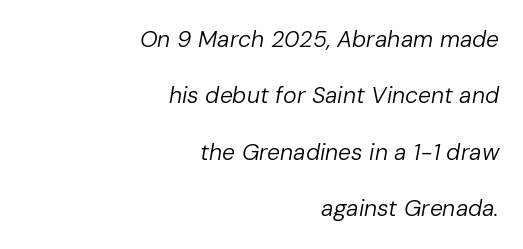
The image shows 23 px text type, italic (leaning right); set right-aligned, loose line spacing (2.45x), normal letter spacing, not underlined.
